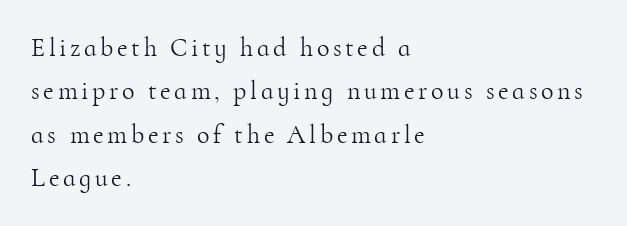
Q: Is the text bold? A: No.
Q: Is the text italic (slanted)? A: No, it is upright.
Q: Is the text underlined? A: No.
Q: How is the paragraph aligned? A: Left-aligned.
Q: Is the spacing between lines tight, normal or loose? A: Normal.
